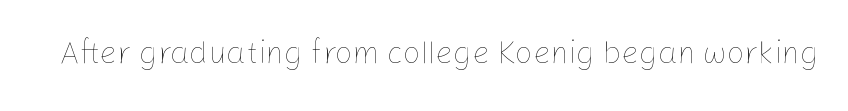
{"italic": "no", "bold": "no", "weight": "thin", "width": "normal", "stroke_contrast": "low", "x_height": "medium", "monospaced": "no", "underline": "no", "letter_spacing": "normal", "letter_spacing_em": 0.0, "glyph_px": 31}
